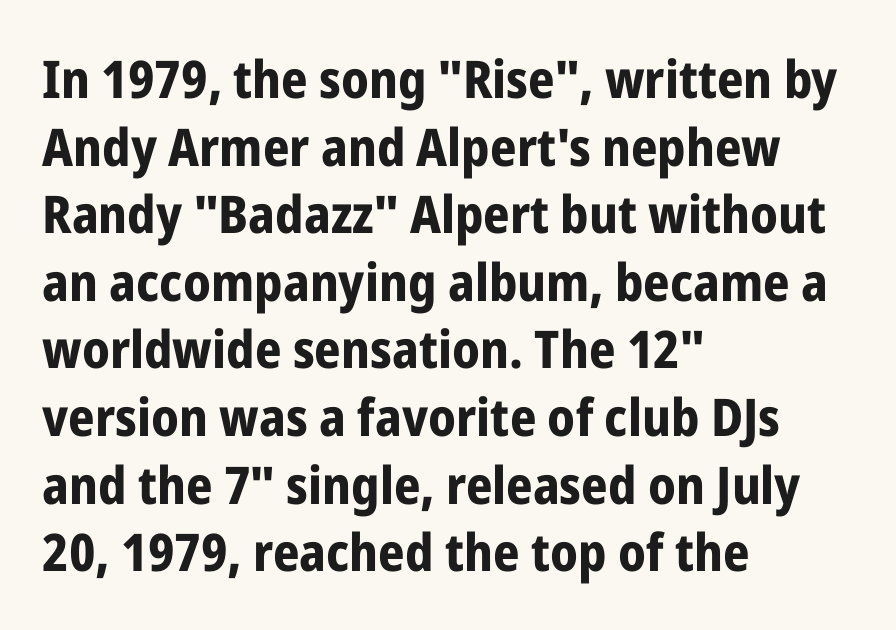
Q: Is the text bold? A: Yes.
Q: Is the text italic (slanted)? A: No, it is upright.
Q: Is the typeface a serif or a sans-serif typeface? A: Sans-serif.
Q: Is the text underlined? A: No.
Q: How is the paragraph aligned? A: Left-aligned.
Q: Is the spacing between letters normal or unusually wide? A: Normal.
Q: Is the spacing between lines tight, normal or loose? A: Normal.
Q: Width (condensed, normal, or wide)? A: Condensed.
Q: Stroke contrast? A: Low.
Q: x-height? A: Medium.
Q: Monospaced? A: No.
